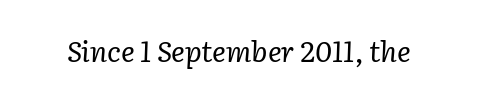
{"serif": "yes", "italic": "yes", "lean": "right", "slant_degrees": 2, "bold": "no", "weight": "regular", "width": "normal", "stroke_contrast": "low", "x_height": "medium", "monospaced": "no", "underline": "no", "letter_spacing": "normal", "letter_spacing_em": 0.0, "glyph_px": 29}
